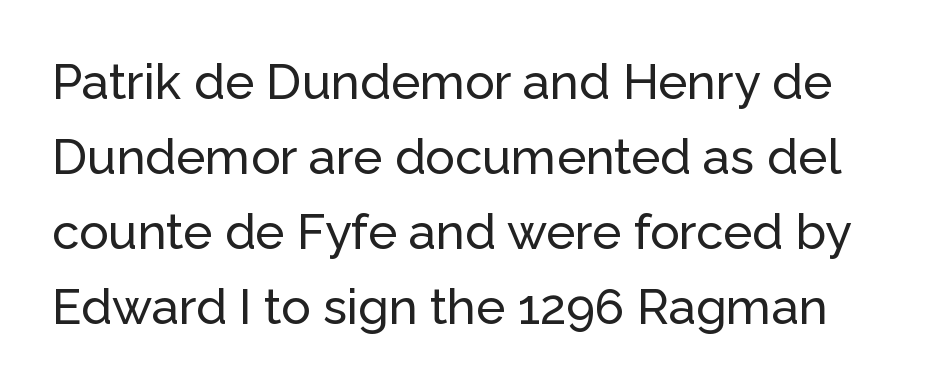
Summary of vertical rhythm: regular, with standard interline spacing. Stroke terminals: plain, sans-serif. Spacing verdict: proportional, widths tailored to each character. Ordinary non-slanted type is in use. In terms of letterspacing, this is plain default setting.
